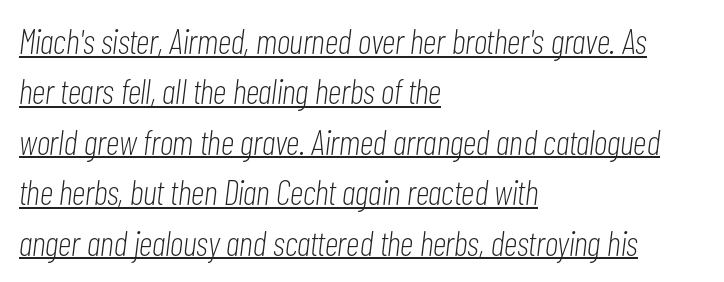
These lines are rendered in a variable-pitch font. Does the leading feel generous? No, just average. The face used here is rendered with its standard letterfit. The paragraph has a hard left edge and a soft right edge. No extra ink here — the face is not bold.
